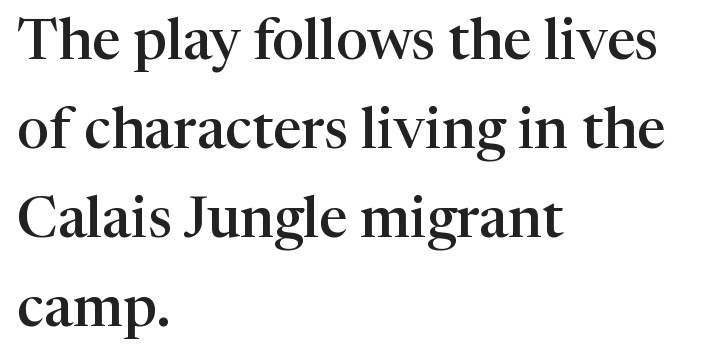
Notice the strokes are somewhat thickened but not fully heavy: this is a semibold. Normally led — the rows are evenly, conventionally spaced. The lettering stays uniformly vertical, giving the passage a roman look. This sample has the flowing, uneven cadence of proportional lettering. The baseline area is clear.
